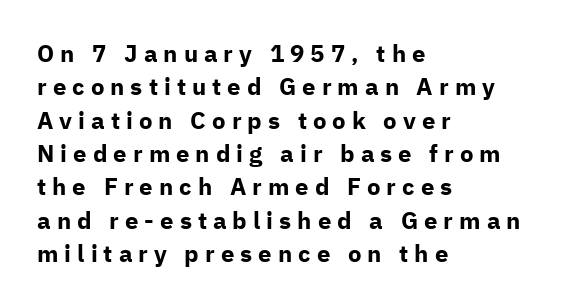
{"italic": "no", "bold": "yes", "underline": "no", "align": "left", "line_spacing": "normal", "line_spacing_ratio": 1.39, "letter_spacing": "wide", "letter_spacing_em": 0.25, "glyph_px": 24}
